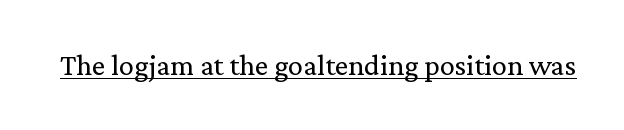
Here the designer chose a conventional face with non-uniform glyph widths. The characters are drawn with everyday or finer stroke widths. Does the lettering tilt? It doesn't — this is upright. This rendering leaves character spacing at its baseline value. In designer terms, the underline attribute is active on this setting.
